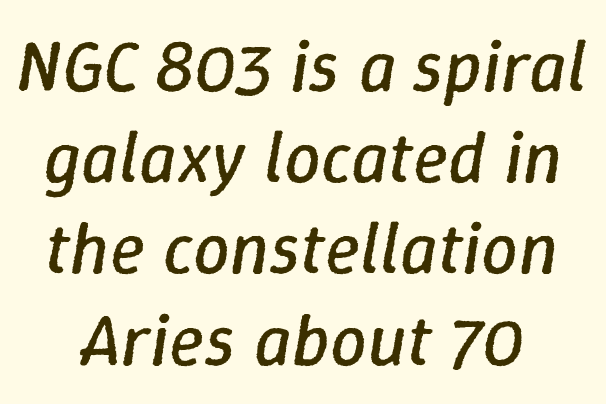
{"italic": "yes", "lean": "right", "slant_degrees": 9, "bold": "no", "weight": "regular", "width": "normal", "stroke_contrast": "low", "x_height": "medium", "monospaced": "no", "underline": "no", "line_spacing": "normal", "line_spacing_ratio": 1.25, "letter_spacing": "normal", "letter_spacing_em": 0.0, "glyph_px": 73}
